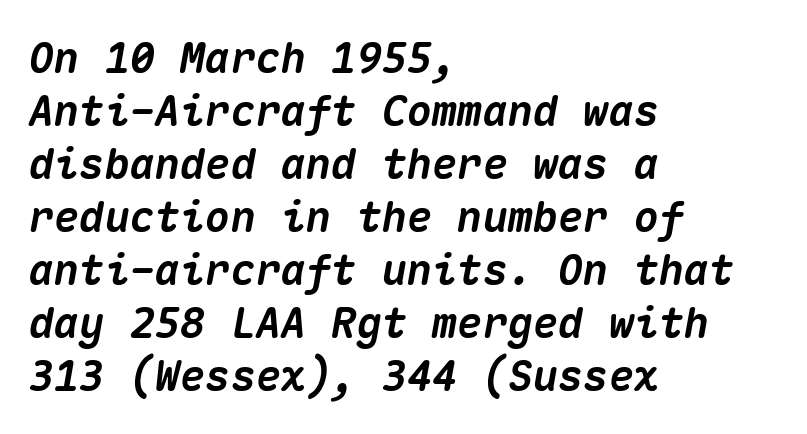
Q: Is the text bold? A: Yes.
Q: Is the text italic (slanted)? A: Yes, it leans right by about 10 degrees.
Q: Is the text underlined? A: No.
Q: How is the paragraph aligned? A: Left-aligned.
Q: Is the spacing between letters normal or unusually wide? A: Normal.
Q: Is the spacing between lines tight, normal or loose? A: Normal.
Q: Width (condensed, normal, or wide)? A: Normal.
Q: Stroke contrast? A: Medium.
Q: x-height? A: Medium.
Q: Monospaced? A: Yes.
